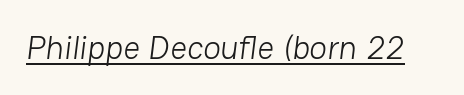
The image shows 33 px light sans-serif type; set normal letter spacing, underlined; low stroke contrast and a medium x-height.
